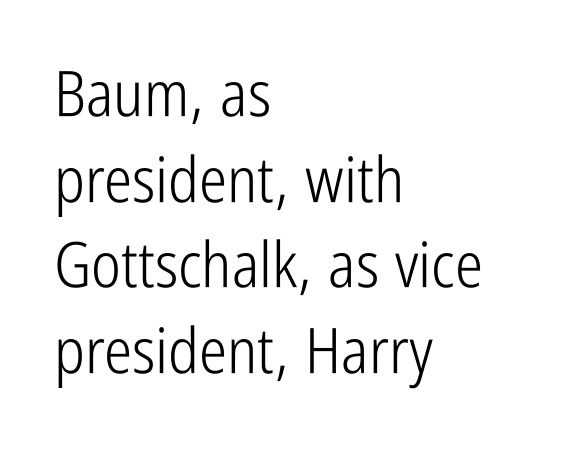
The image shows 63 px light, condensed sans-serif type, upright; set left-aligned, normal line spacing (1.36x), normal letter spacing, not underlined; low stroke contrast and a medium x-height.
